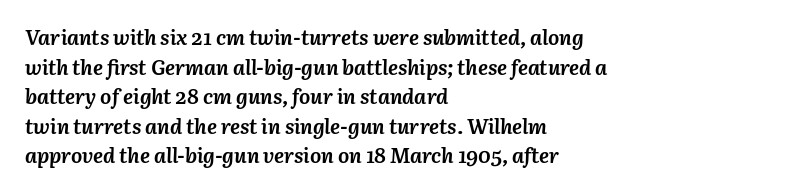
Q: Is the text bold? A: Yes.
Q: Is the text italic (slanted)? A: Yes, it leans right by about 3 degrees.
Q: Is the text underlined? A: No.
Q: How is the paragraph aligned? A: Left-aligned.
Q: Is the spacing between letters normal or unusually wide? A: Normal.
Q: Is the spacing between lines tight, normal or loose? A: Normal.
